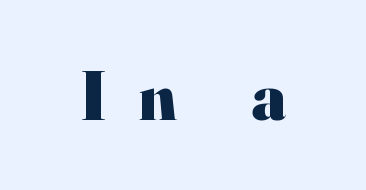
No italicization has been applied; the sample stays upright. Lines of text with bare space underneath. The gaps between neighbouring characters are conspicuously large. The glyphs have the mass of a bold cut. A typesetter would call this proportional, since set widths differ per character. This is serif lettering, the kind often seen in printed books.
